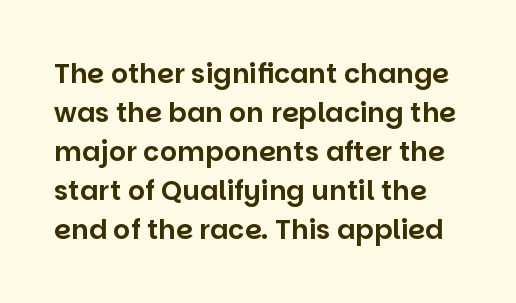
The specimen omits any rule beneath the text block's lines. Characters follow at the spacing the type designer built in. Do the letters lean? They stand straight. Quick note: interline space is typical.
